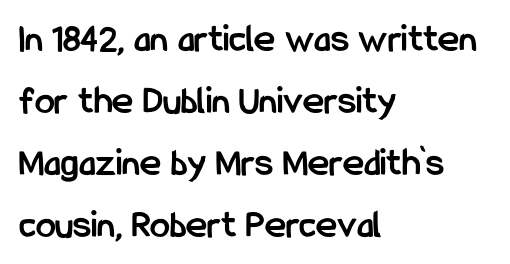
{"serif": "no", "italic": "no", "bold": "yes", "weight": "semibold", "width": "condensed", "stroke_contrast": "low", "x_height": "medium", "monospaced": "no", "underline": "no", "align": "left", "line_spacing": "normal", "line_spacing_ratio": 1.55, "letter_spacing": "normal", "letter_spacing_em": 0.0, "glyph_px": 40}
